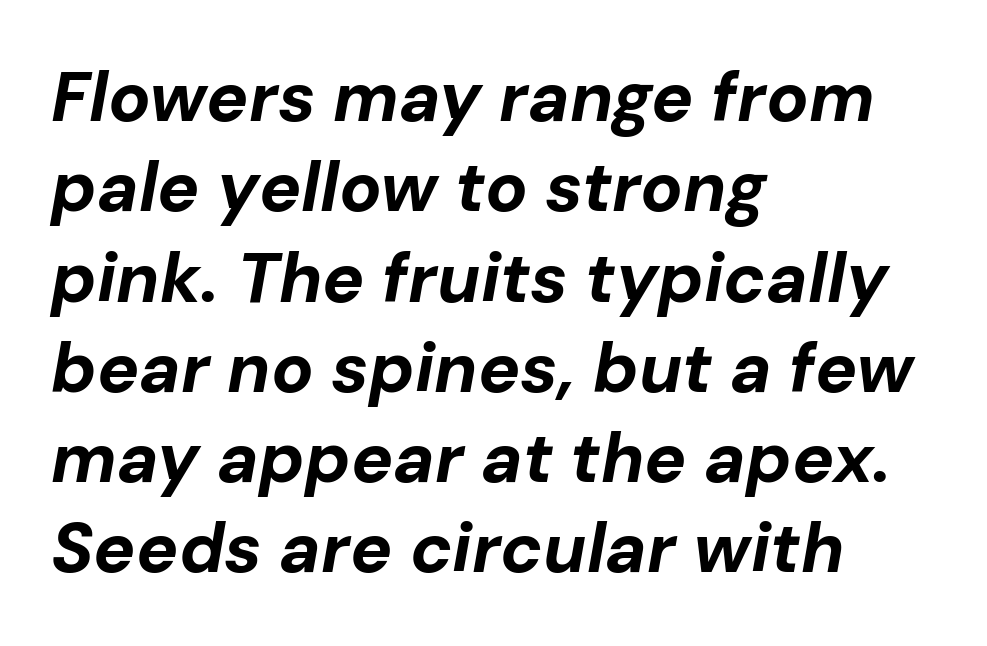
{"italic": "yes", "lean": "right", "slant_degrees": 10, "bold": "yes", "weight": "bold", "width": "normal", "stroke_contrast": "low", "x_height": "medium", "monospaced": "no", "underline": "no", "align": "left", "line_spacing": "normal", "line_spacing_ratio": 1.29, "letter_spacing": "normal", "letter_spacing_em": 0.0, "glyph_px": 70}
